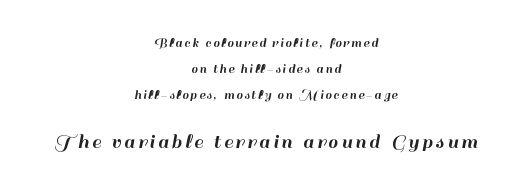
{"underline": "no", "align": "center", "line_spacing_ratio": 1.85, "larger_block": "second", "size_ratio": 1.57, "glyph_px": 22}
